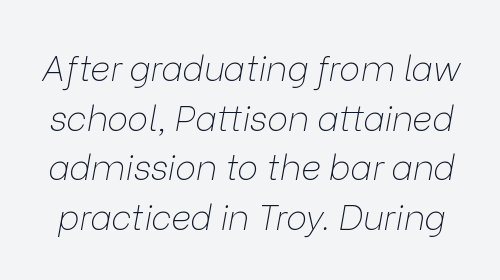
The image shows 35 px thin type, italic (leaning right); set normal line spacing (1.42x), normal letter spacing, not underlined; low stroke contrast and a medium x-height.
